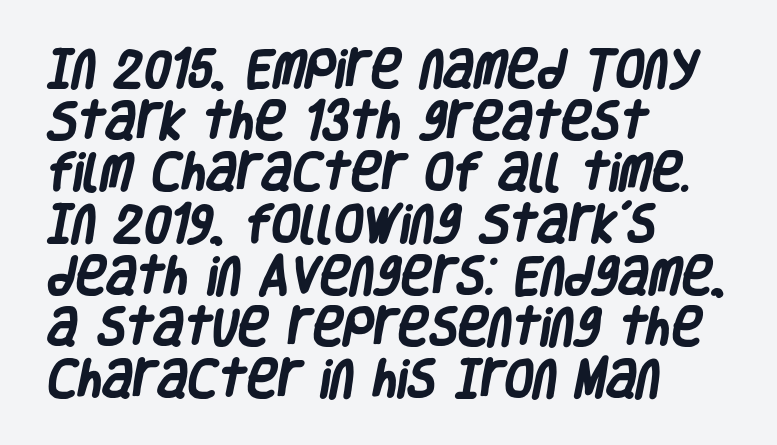
The glyphs in this specimen are sans serif. The foot of each line stays bare and open. Layout note: lines flush left. Plenty of ink on the page — the face is bold. Varying glyph widths throughout — classic text-font behaviour. Nothing unusual about the tracking: characters are spaced as the font intends.
